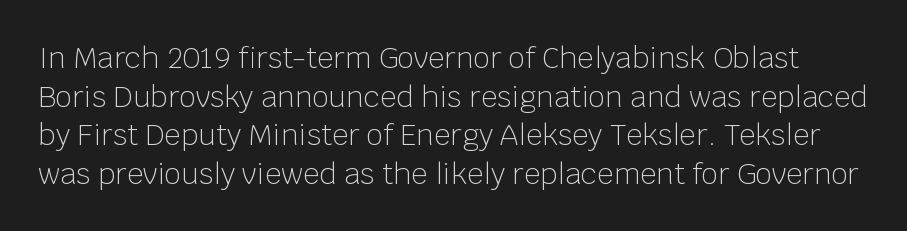
This is sans-serif lettering, the kind often seen on screens and signage. Honestly, there is no underline to notice here at all. Default kerning and tracking; the words read as compact shapes. The letters stand upright; this is a roman face.
